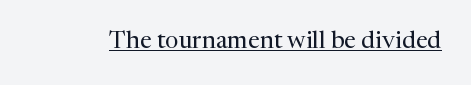
{"italic": "no", "bold": "no", "underline": "yes", "letter_spacing": "normal", "letter_spacing_em": 0.0, "glyph_px": 24}
